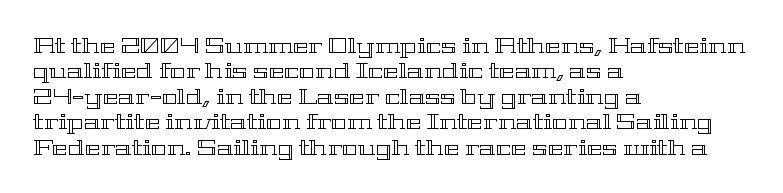
Q: Is the text italic (slanted)? A: No, it is upright.
Q: Is the text underlined? A: No.
Q: How is the paragraph aligned? A: Left-aligned.
Q: Is the spacing between letters normal or unusually wide? A: Normal.
